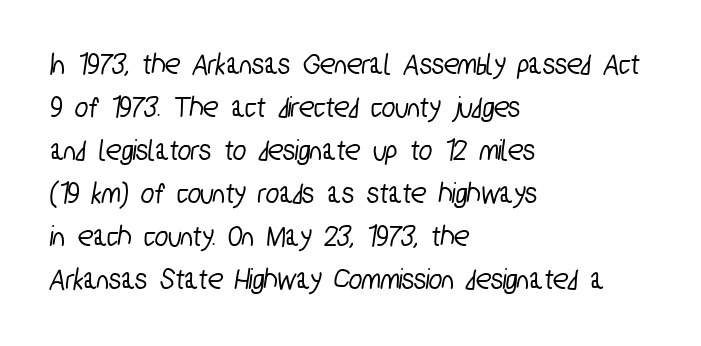
{"serif": "no", "width": "condensed", "stroke_contrast": "low", "x_height": "medium", "monospaced": "no", "underline": "no", "align": "left", "line_spacing": "normal", "line_spacing_ratio": 1.39, "letter_spacing": "normal", "letter_spacing_em": 0.0, "glyph_px": 31}
